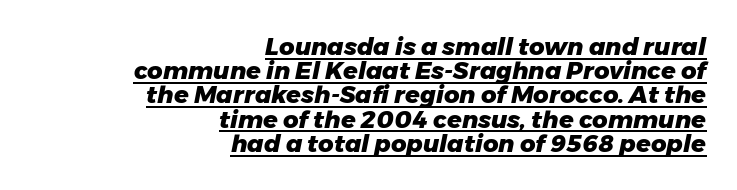
Tracking value appears to be zero — textbook default spacing. The rendered words wear a rule along their underside. Summary of vertical rhythm: compact, with narrow interline spacing. The letters are slanted; this is an italic face. Visually the block forms a straight wall on the right and a jagged coastline on the left. Weight check: bold — yes, fully.
